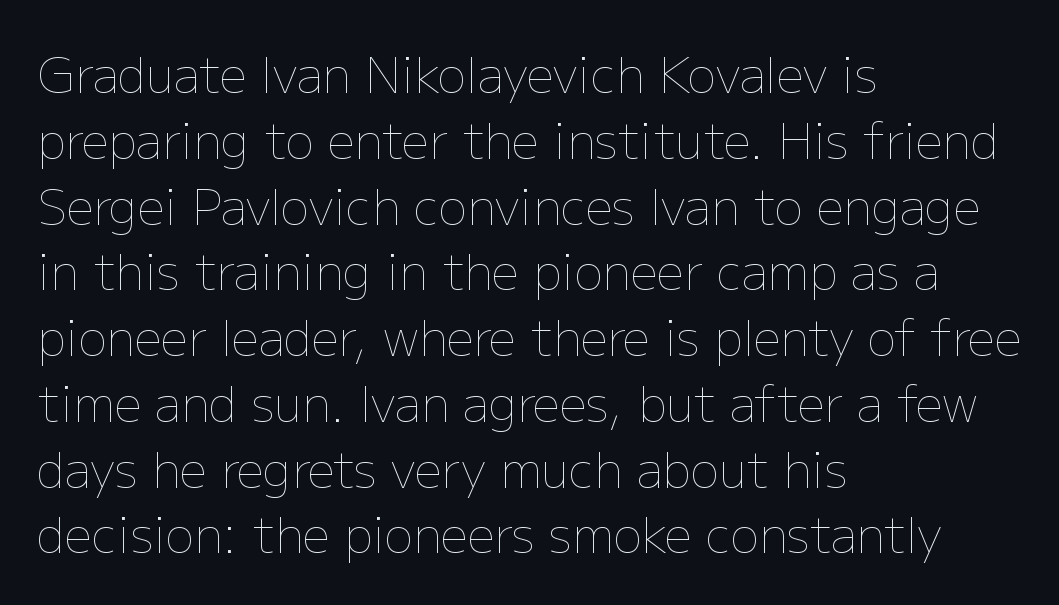
{"italic": "no", "bold": "no", "weight": "thin", "width": "normal", "stroke_contrast": "low", "x_height": "medium", "monospaced": "no", "underline": "no", "align": "left", "line_spacing": "normal", "line_spacing_ratio": 1.37, "letter_spacing": "normal", "letter_spacing_em": 0.0, "glyph_px": 48}
